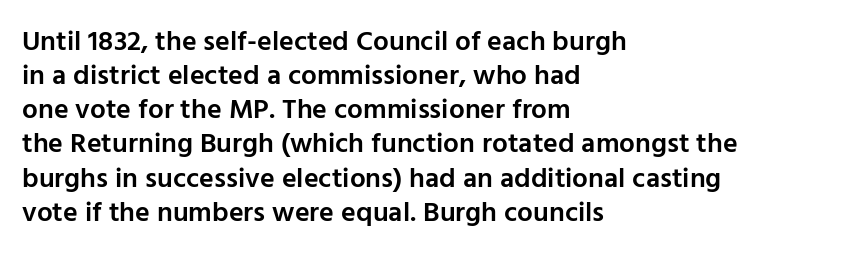
Q: Is the text bold? A: Semi-bold.
Q: Is the text italic (slanted)? A: No, it is upright.
Q: Is the typeface a serif or a sans-serif typeface? A: Sans-serif.
Q: Is the text underlined? A: No.
Q: How is the paragraph aligned? A: Left-aligned.
Q: Is the spacing between letters normal or unusually wide? A: Normal.
Q: Width (condensed, normal, or wide)? A: Normal.
Q: Stroke contrast? A: Low.
Q: x-height? A: Medium.
Q: Monospaced? A: No.
